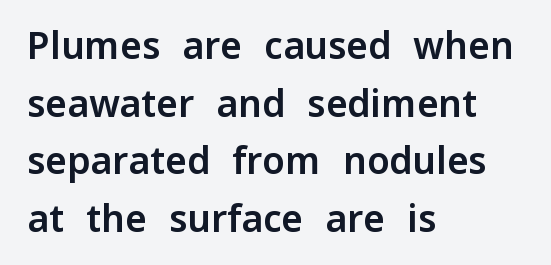
Q: Is the text italic (slanted)? A: No, it is upright.
Q: Is the typeface a serif or a sans-serif typeface? A: Sans-serif.
Q: Is the text underlined? A: No.
Q: How is the paragraph aligned? A: Left-aligned.
Q: Is the spacing between letters normal or unusually wide? A: Normal.
Q: Is the spacing between lines tight, normal or loose? A: Normal.
Q: Width (condensed, normal, or wide)? A: Normal.
Q: Stroke contrast? A: Low.
Q: x-height? A: Medium.
Q: Monospaced? A: No.
